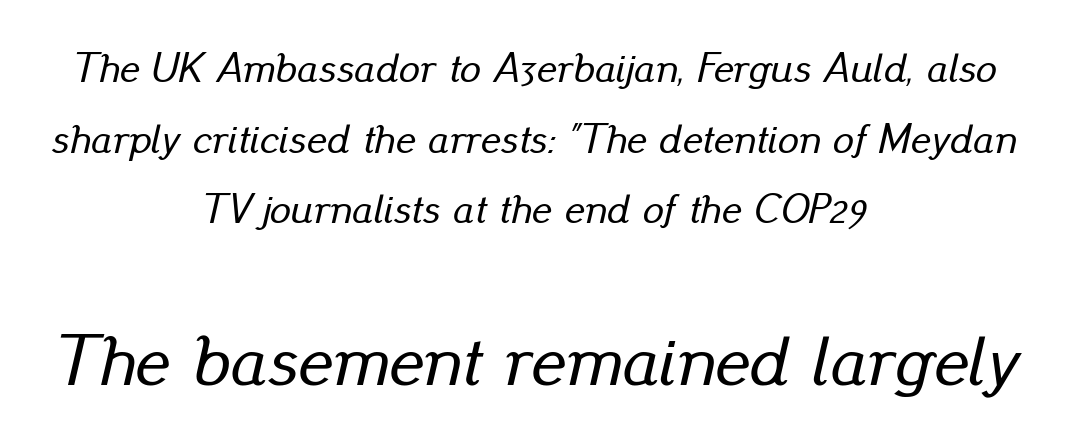
{"italic": "yes", "lean": "right", "slant_degrees": 13, "width": "normal", "stroke_contrast": "low", "x_height": "small", "monospaced": "no", "underline": "no", "align": "center", "line_spacing": "normal", "line_spacing_ratio": 1.68, "letter_spacing": "normal", "letter_spacing_em": 0.0, "larger_block": "second", "size_ratio": 1.74, "glyph_px": 73}
